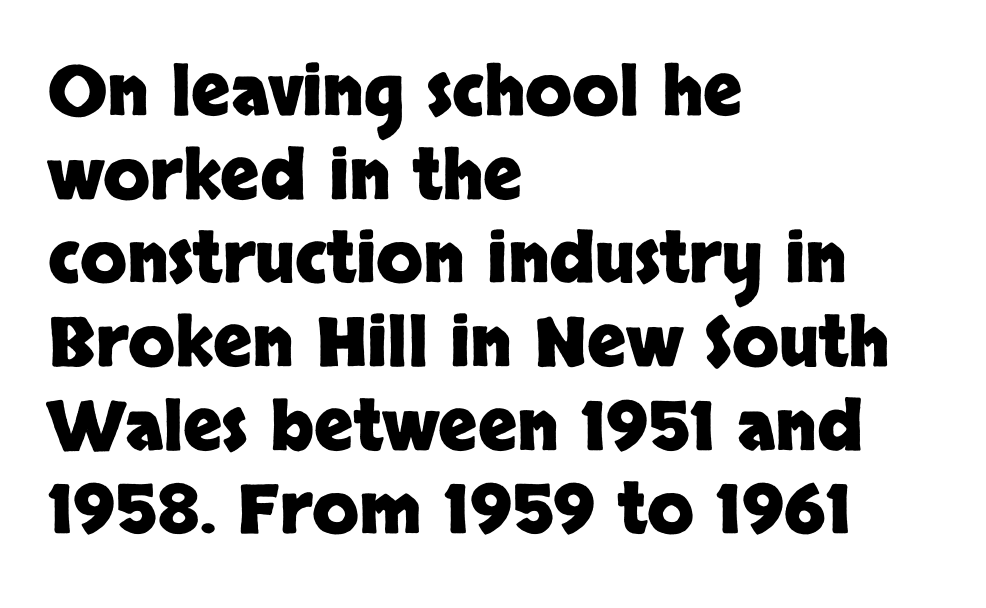
Strong, thick strokes mark this as bold type. I'd call this a sans setting — the letters go barefoot. The letters stand upright; this is a roman face. Between one letter and the next there's only the usual sliver of space. No word sits above an underline. Do the characters align in a grid? No, the font is proportional.
